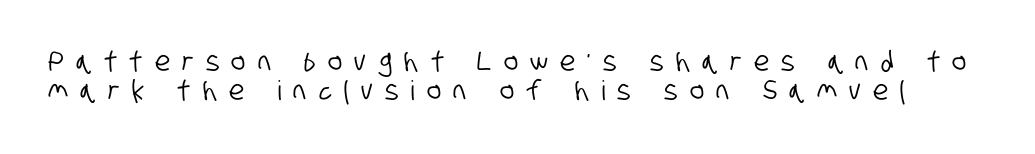
The image shows 27 px text type; set tight line spacing (1.08x), unusually wide letter spacing (+0.46 em), not underlined.
